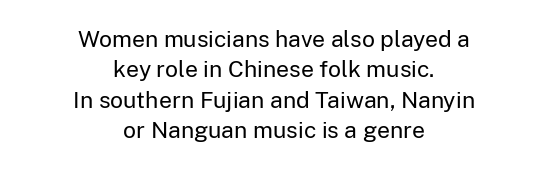
{"italic": "no", "bold": "no", "underline": "no", "align": "center", "line_spacing": "normal", "line_spacing_ratio": 1.32, "letter_spacing": "normal", "letter_spacing_em": 0.0, "glyph_px": 23}
